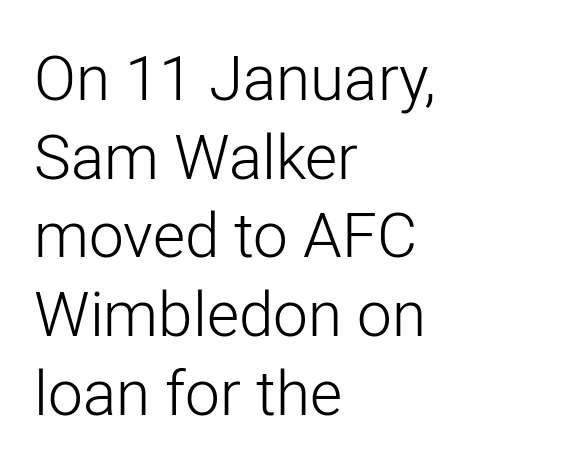
{"serif": "no", "italic": "no", "bold": "no", "weight": "light", "width": "normal", "stroke_contrast": "low", "x_height": "medium", "monospaced": "no", "underline": "no", "align": "left", "line_spacing": "normal", "line_spacing_ratio": 1.27, "letter_spacing": "normal", "letter_spacing_em": 0.0, "glyph_px": 62}
